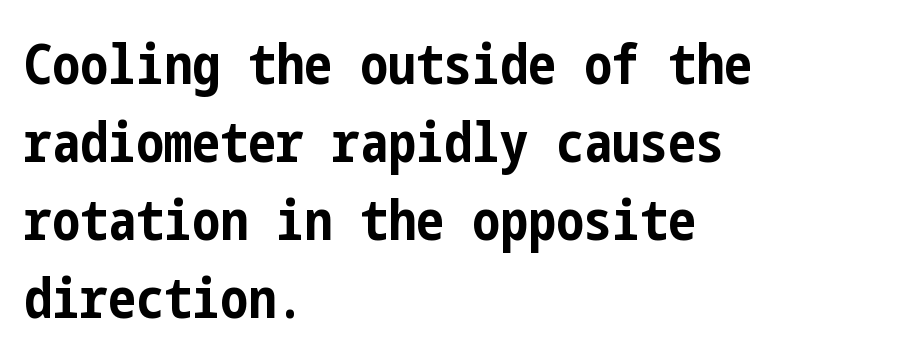
The image shows 56 px bold, condensed sans-serif type, upright; set left-aligned, normal line spacing (1.39x), normal letter spacing, not underlined; low stroke contrast and a medium x-height.
